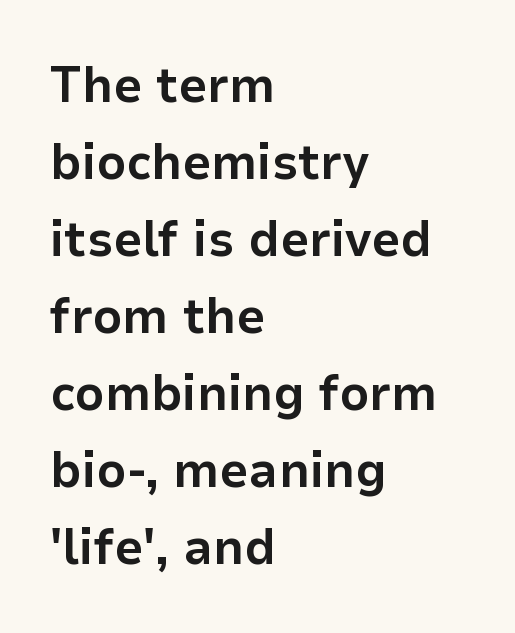
A normal amount of white space separates one row of letters from the next. Short and long lines alike share a common starting point at left. Does the weight exceed regular? Yes, all the way to bold. Is there any slant? The stems are plumb.
